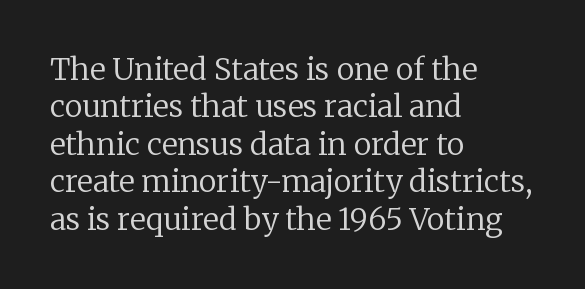
{"serif": "yes", "italic": "no", "bold": "no", "weight": "regular", "width": "normal", "stroke_contrast": "low", "x_height": "medium", "monospaced": "no", "underline": "no", "align": "left", "line_spacing": "normal", "line_spacing_ratio": 1.25, "letter_spacing": "normal", "letter_spacing_em": 0.0, "glyph_px": 30}
